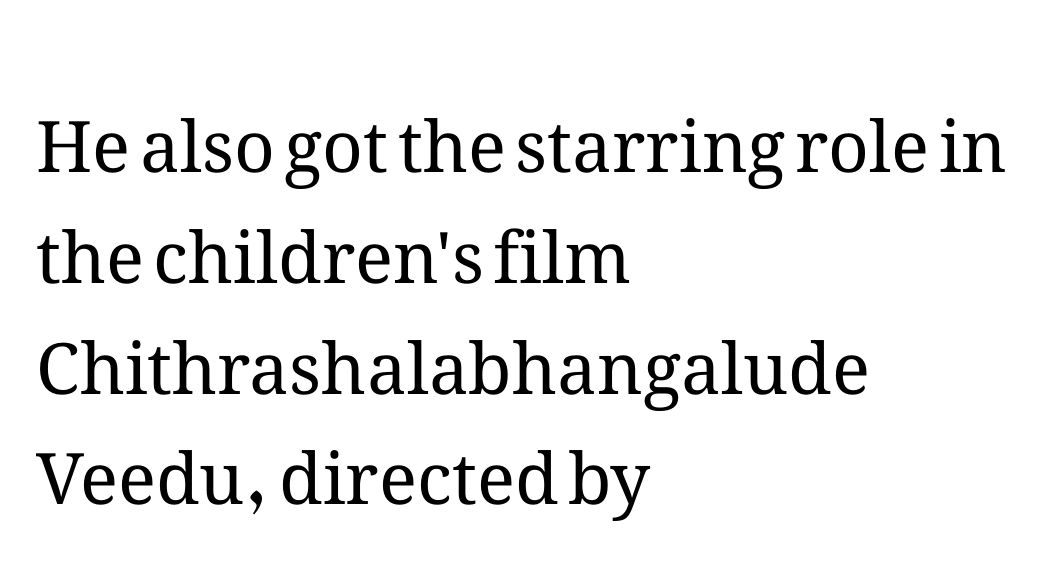
{"italic": "no", "bold": "no", "weight": "regular", "width": "normal", "stroke_contrast": "medium", "x_height": "medium", "monospaced": "no", "underline": "no", "align": "left", "line_spacing": "normal", "line_spacing_ratio": 1.56, "letter_spacing": "normal", "letter_spacing_em": 0.0, "glyph_px": 71}
